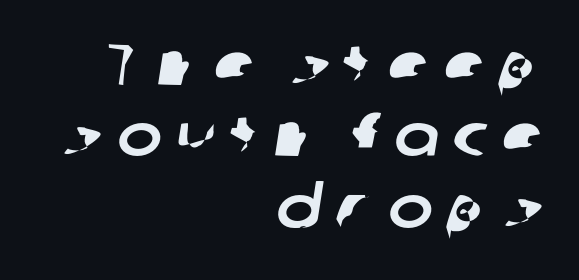
Compared with typical body copy, the letter spacing here is much looser. The space directly below the letters is spotless. Do the characters align in a grid? No, the font is proportional. Horizontal alignment here is rightward, an uncommon choice for prose. Is this a sans? Yes — the strokes have no serifs.
